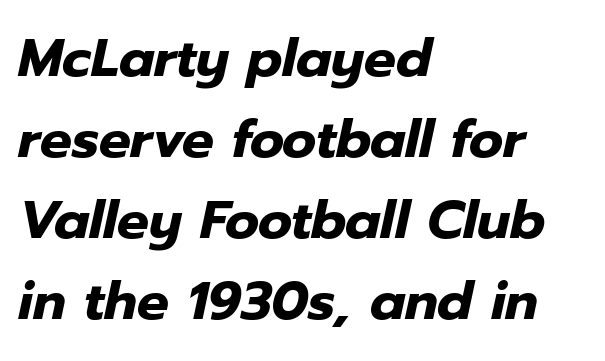
Q: Is the text bold? A: Yes.
Q: Is the text italic (slanted)? A: Yes, it leans right by about 12 degrees.
Q: Is the text underlined? A: No.
Q: How is the paragraph aligned? A: Left-aligned.
Q: Is the spacing between letters normal or unusually wide? A: Normal.
Q: Is the spacing between lines tight, normal or loose? A: Normal.
Q: Width (condensed, normal, or wide)? A: Normal.
Q: Stroke contrast? A: Low.
Q: x-height? A: Medium.
Q: Monospaced? A: No.
